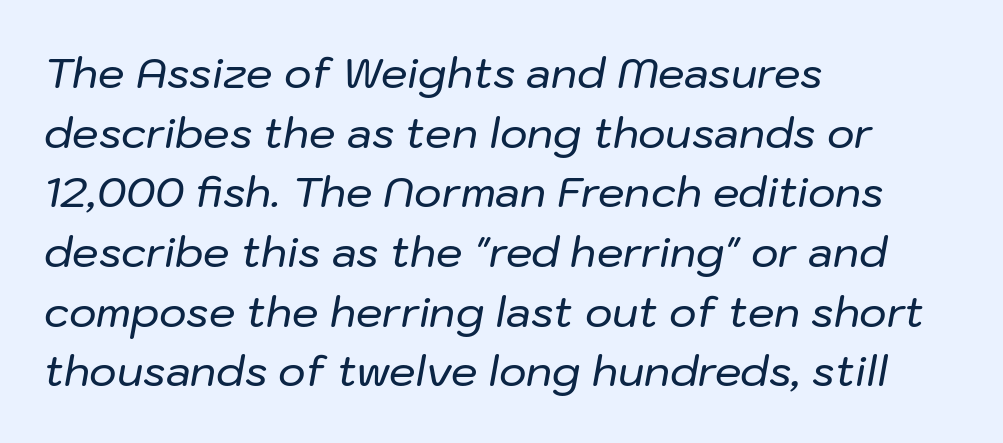
The image shows 42 px text type, italic (leaning right); set left-aligned, normal line spacing (1.42x), normal letter spacing, not underlined; low stroke contrast and a medium x-height.
